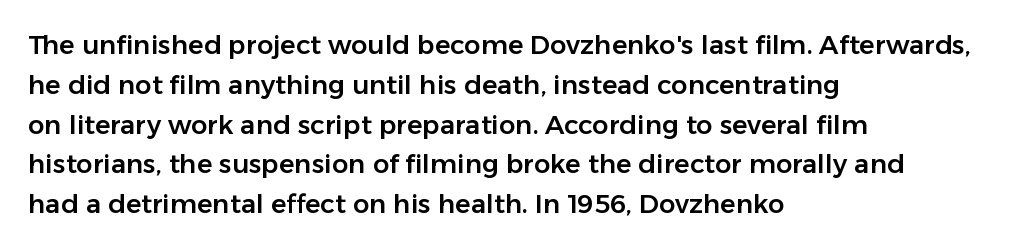
How would I describe the line gaps? Plain and ordinary. Does extra space separate the letters? No, they use regular spacing. These lines stack with their left ends in a neat column. Underlining? Definitely not there. Quick note: not italic, upright.
